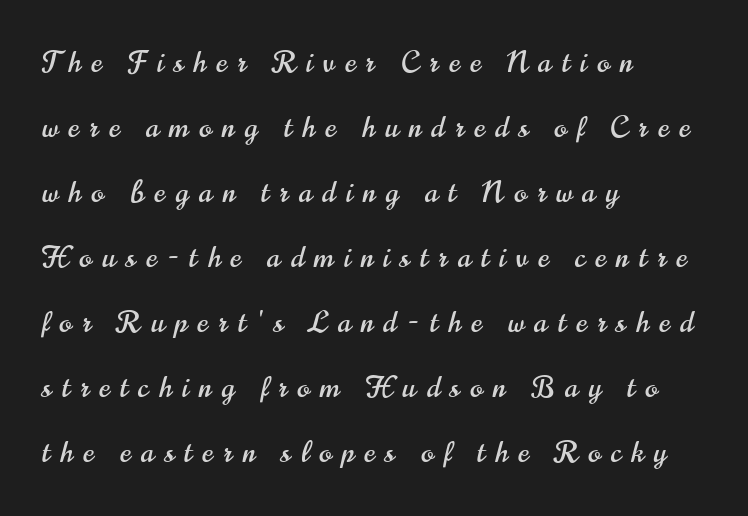
Spacing verdict: proportional, widths tailored to each character. The strip under each line holds only bare page. Students, observe: this is what heavily led, spacious text looks like. Students, note that the glyphs here are deliberately spaced far apart. The typeface chosen for these lines omits serifs.
